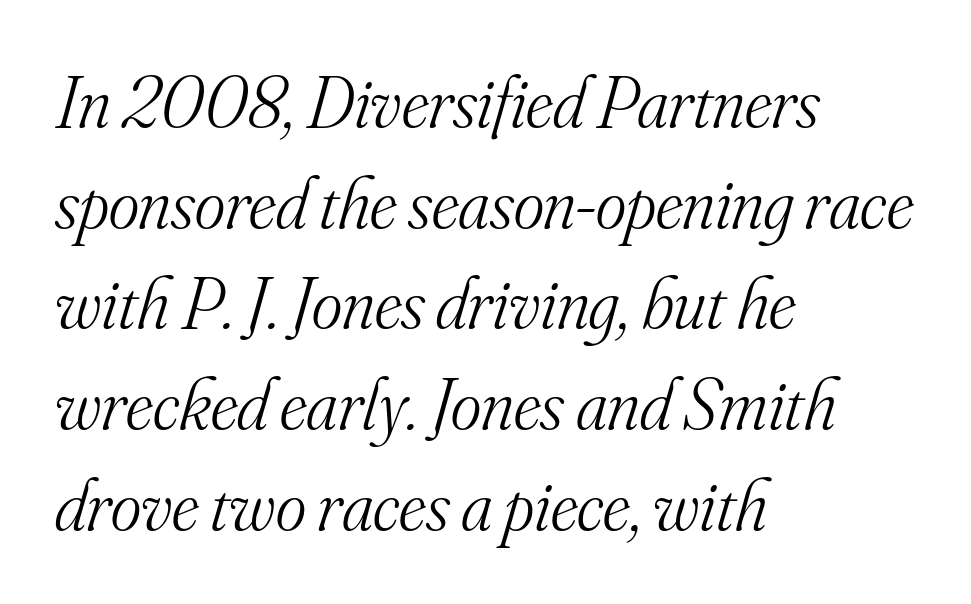
The image shows 73 px light serif type, italic (leaning right); set left-aligned, normal line spacing (1.38x), normal letter spacing, not underlined; medium stroke contrast and a small x-height.
